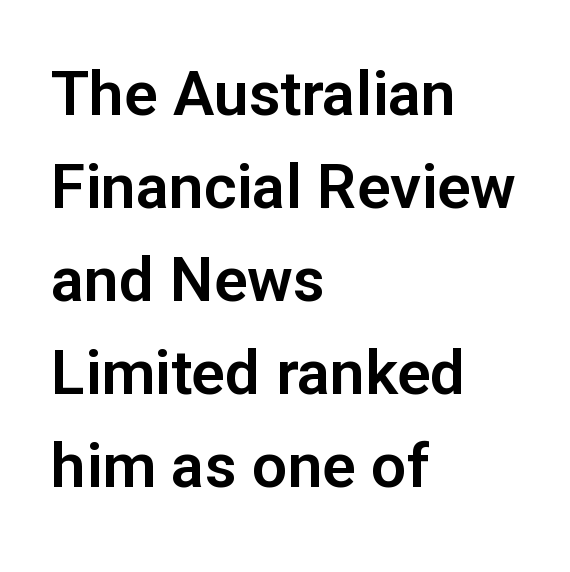
Q: Is the text italic (slanted)? A: No, it is upright.
Q: Is the typeface a serif or a sans-serif typeface? A: Sans-serif.
Q: Is the text underlined? A: No.
Q: How is the paragraph aligned? A: Left-aligned.
Q: Is the spacing between letters normal or unusually wide? A: Normal.
Q: Is the spacing between lines tight, normal or loose? A: Normal.
Q: Width (condensed, normal, or wide)? A: Normal.
Q: Stroke contrast? A: Low.
Q: x-height? A: Medium.
Q: Monospaced? A: No.
